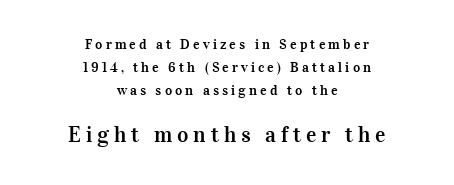
The image shows 22 px text type, upright; set centered, normal line spacing (1.64x), unusually wide letter spacing (+0.22 em), not underlined; the second (bottom) block is 1.57x larger.
